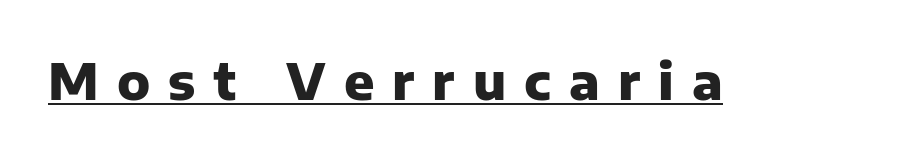
Q: Is the text bold? A: Yes.
Q: Is the text italic (slanted)? A: No, it is upright.
Q: Is the typeface a serif or a sans-serif typeface? A: Sans-serif.
Q: Is the text underlined? A: Yes.
Q: Is the spacing between letters normal or unusually wide? A: Unusually wide.
Q: Width (condensed, normal, or wide)? A: Normal.
Q: Stroke contrast? A: Low.
Q: x-height? A: Medium.
Q: Monospaced? A: No.
